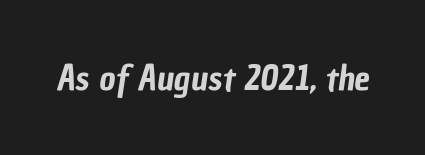
Q: Is the typeface a serif or a sans-serif typeface? A: Sans-serif.
Q: Is the text underlined? A: No.
Q: Is the spacing between letters normal or unusually wide? A: Normal.
Q: Width (condensed, normal, or wide)? A: Condensed.
Q: Stroke contrast? A: Low.
Q: x-height? A: Medium.
Q: Monospaced? A: No.
